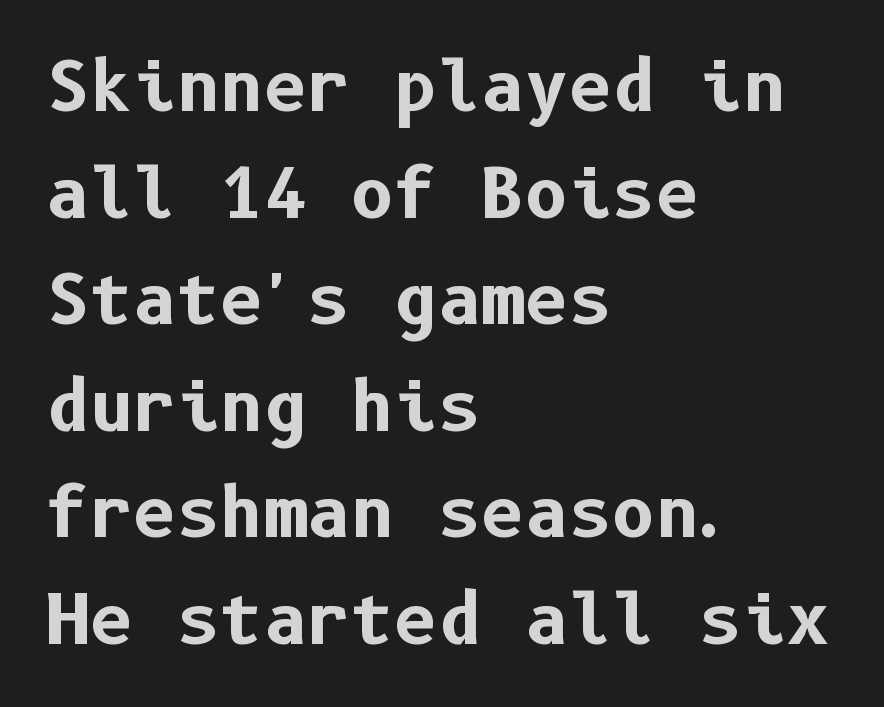
Q: Is the text bold? A: Yes.
Q: Is the text italic (slanted)? A: No, it is upright.
Q: Is the typeface a serif or a sans-serif typeface? A: Sans-serif.
Q: Is the text underlined? A: No.
Q: How is the paragraph aligned? A: Left-aligned.
Q: Is the spacing between letters normal or unusually wide? A: Normal.
Q: Is the spacing between lines tight, normal or loose? A: Normal.
Q: Width (condensed, normal, or wide)? A: Normal.
Q: Stroke contrast? A: Low.
Q: x-height? A: Medium.
